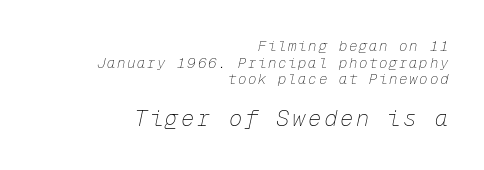
Ink coverage per letter is moderate at most. Short and long lines alike share a common ending point at right. The passage shown is not underscored anywhere. The second block has been scaled up relative to the first.
